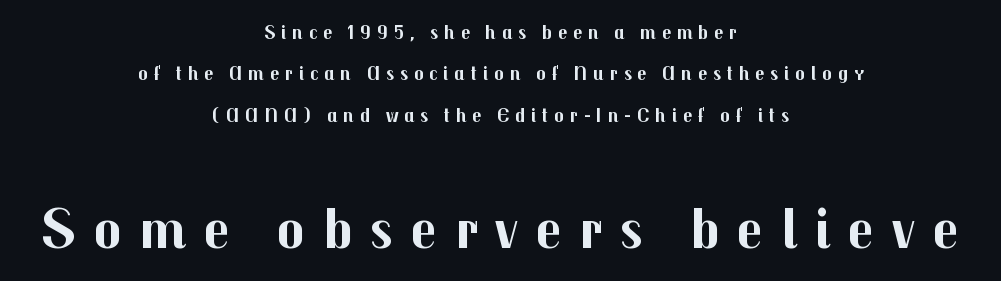
{"serif": "no", "italic": "no", "bold": "yes", "weight": "bold", "width": "normal", "stroke_contrast": "medium", "x_height": "medium", "monospaced": "no", "underline": "no", "align": "center", "line_spacing": "loose", "line_spacing_ratio": 2.07, "letter_spacing": "wide", "letter_spacing_em": 0.29, "larger_block": "second", "size_ratio": 2.95, "glyph_px": 59}
